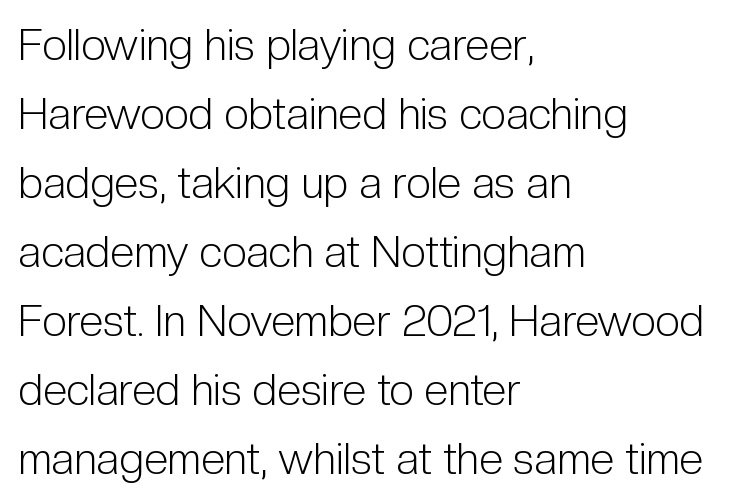
{"serif": "no", "italic": "no", "bold": "no", "weight": "light", "width": "condensed", "stroke_contrast": "low", "x_height": "medium", "monospaced": "no", "underline": "no", "align": "left", "line_spacing": "normal", "line_spacing_ratio": 1.57, "letter_spacing": "normal", "letter_spacing_em": 0.0, "glyph_px": 44}
